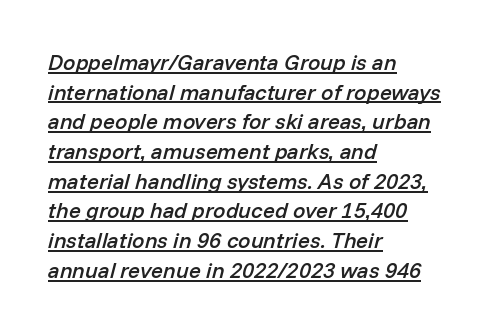
Like a heading marked for emphasis, these lines bear an underscore. All the whitespace from short lines collects on the right. A bit beefed up — I'd call it semibold rather than bold. Slant detected: the letters are inclined. Observe the ordinary spacing: letters are neighbours, not strangers. One glance says typical: line gaps are just what's usual.
